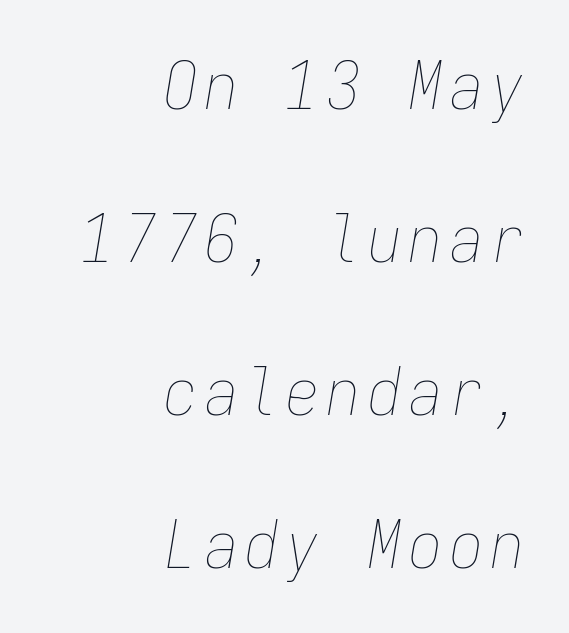
Q: Is the text bold? A: No.
Q: Is the text italic (slanted)? A: Yes, it leans right by about 9 degrees.
Q: Is the text underlined? A: No.
Q: How is the paragraph aligned? A: Right-aligned.
Q: Is the spacing between lines tight, normal or loose? A: Loose.
Q: Width (condensed, normal, or wide)? A: Condensed.
Q: Stroke contrast? A: Low.
Q: x-height? A: Medium.
Q: Monospaced? A: Yes.
